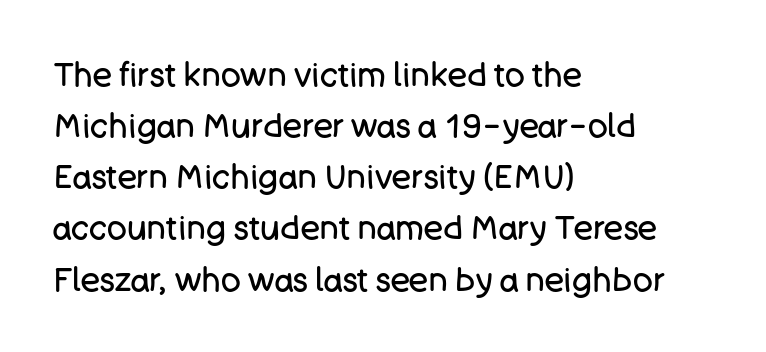
{"serif": "no", "italic": "no", "bold": "no", "weight": "regular", "width": "normal", "stroke_contrast": "low", "x_height": "large", "monospaced": "no", "underline": "no", "align": "left", "line_spacing": "normal", "line_spacing_ratio": 1.55, "letter_spacing": "normal", "letter_spacing_em": 0.0, "glyph_px": 33}
